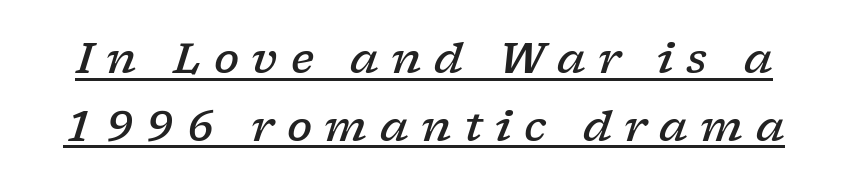
The image shows 42 px semibold, wide serif type, italic (leaning right); set normal line spacing (1.61x), unusually wide letter spacing (+0.3 em), underlined; low stroke contrast and a medium x-height.
